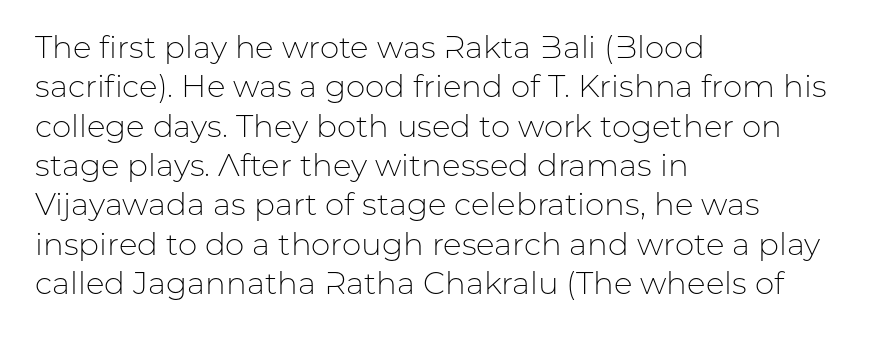
The leading is moderate, giving the passage an even texture. Notice how the passage keeps a crisp vertical edge on the left only. Ascenders rise straight up at ninety degrees. This rendering features lettering with no underline. Does the type have serifs? No, each stem ends abruptly. The letters advance in unequal steps, a hallmark of proportional type.
